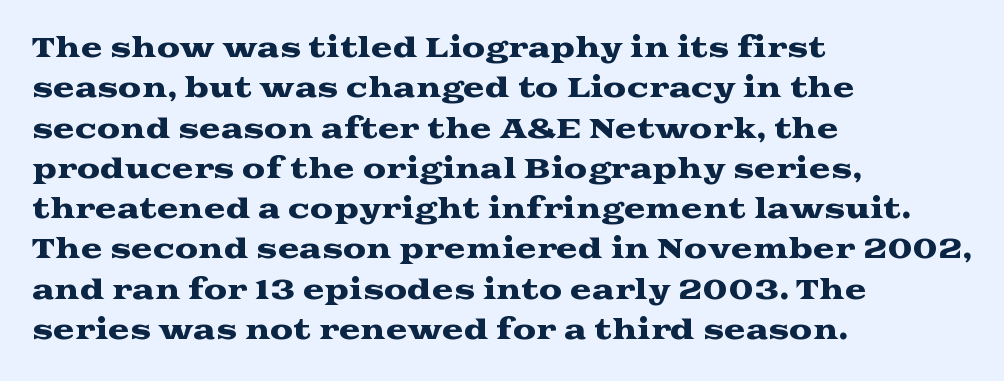
The image shows 26 px text type, upright; set left-aligned, normal line spacing (1.55x), normal letter spacing, not underlined.
